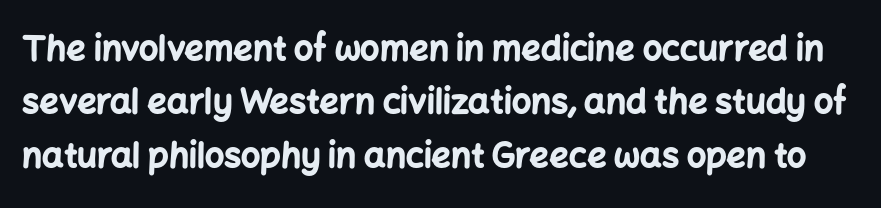
{"serif": "no", "italic": "no", "bold": "yes", "weight": "bold", "width": "normal", "stroke_contrast": "low", "x_height": "medium", "monospaced": "no", "underline": "no", "line_spacing": "normal", "line_spacing_ratio": 1.57, "letter_spacing": "normal", "letter_spacing_em": 0.0, "glyph_px": 34}
